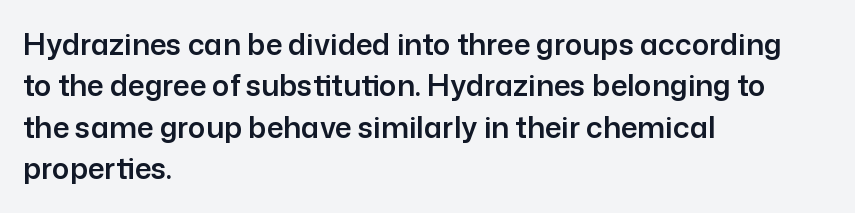
Q: Is the text italic (slanted)? A: No, it is upright.
Q: Is the typeface a serif or a sans-serif typeface? A: Sans-serif.
Q: Is the text underlined? A: No.
Q: How is the paragraph aligned? A: Left-aligned.
Q: Is the spacing between letters normal or unusually wide? A: Normal.
Q: Is the spacing between lines tight, normal or loose? A: Normal.
Q: Width (condensed, normal, or wide)? A: Normal.
Q: Stroke contrast? A: Low.
Q: x-height? A: Medium.
Q: Monospaced? A: No.
